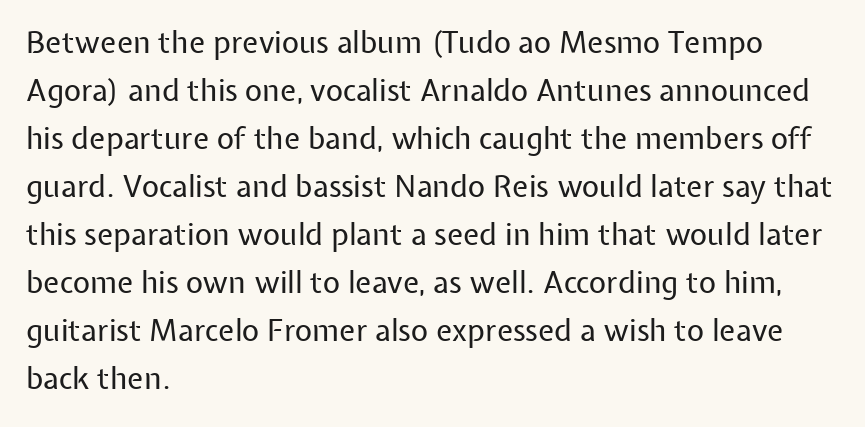
Q: Is the text bold? A: No.
Q: Is the text italic (slanted)? A: No, it is upright.
Q: Is the typeface a serif or a sans-serif typeface? A: Sans-serif.
Q: Is the text underlined? A: No.
Q: How is the paragraph aligned? A: Left-aligned.
Q: Is the spacing between letters normal or unusually wide? A: Normal.
Q: Is the spacing between lines tight, normal or loose? A: Normal.
Q: Width (condensed, normal, or wide)? A: Normal.
Q: Stroke contrast? A: Low.
Q: x-height? A: Medium.
Q: Monospaced? A: No.
